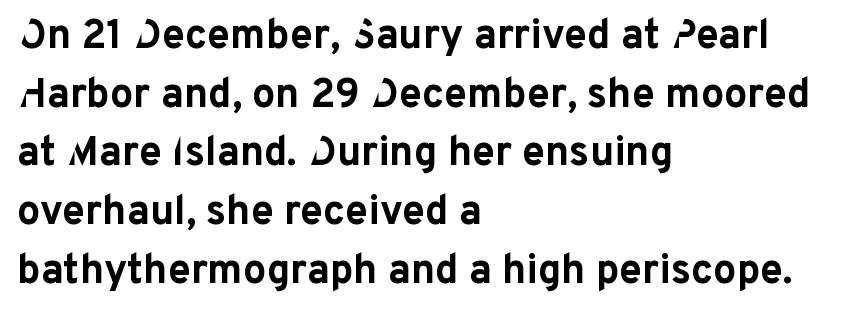
The image shows 41 px bold sans-serif type, upright; set left-aligned, normal line spacing (1.43x), normal letter spacing, not underlined; low stroke contrast and a medium x-height.
